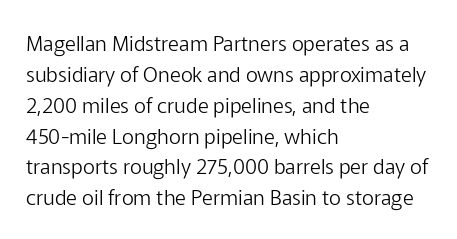
Q: Is the text bold? A: No.
Q: Is the text italic (slanted)? A: No, it is upright.
Q: Is the text underlined? A: No.
Q: How is the paragraph aligned? A: Left-aligned.
Q: Is the spacing between letters normal or unusually wide? A: Normal.
Q: Is the spacing between lines tight, normal or loose? A: Normal.
